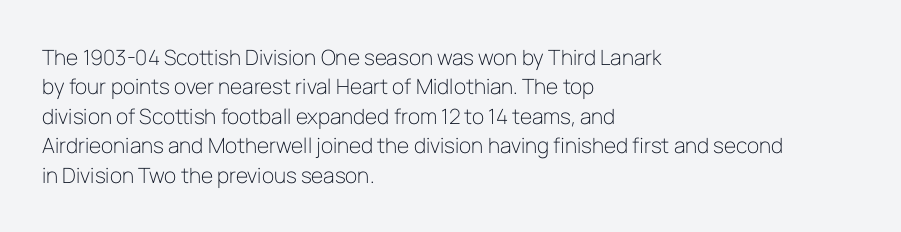
{"italic": "no", "bold": "no", "underline": "no", "align": "left", "line_spacing": "normal", "line_spacing_ratio": 1.4, "letter_spacing": "normal", "letter_spacing_em": 0.0, "glyph_px": 21}
